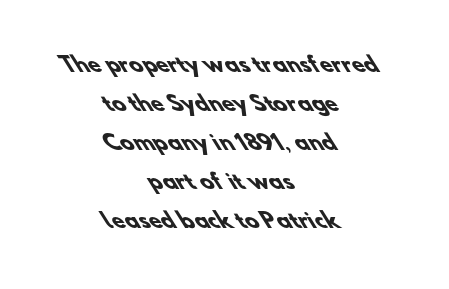
The rendering keeps characters at their native spacing. Is the type bold? Yes — the strokes are clearly thick and heavy. Alignment: centered. The space between consecutive lines is lavish.
